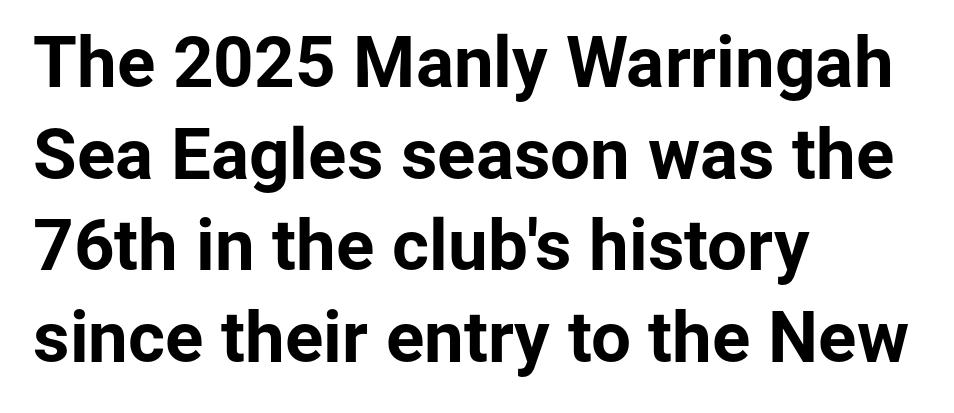
{"serif": "no", "italic": "no", "bold": "yes", "weight": "bold", "width": "normal", "stroke_contrast": "low", "x_height": "medium", "monospaced": "no", "underline": "no", "align": "left", "line_spacing": "normal", "line_spacing_ratio": 1.29, "letter_spacing": "normal", "letter_spacing_em": 0.0, "glyph_px": 71}
